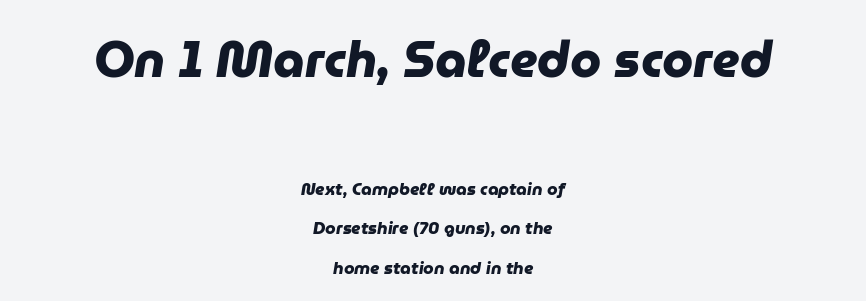
How heavy is the stroke? Heavy — this is a bold. The earlier block is typeset at a bigger size than the later block. Letter spacing: default. A typesetter would call this proportional, since set widths differ per character.
